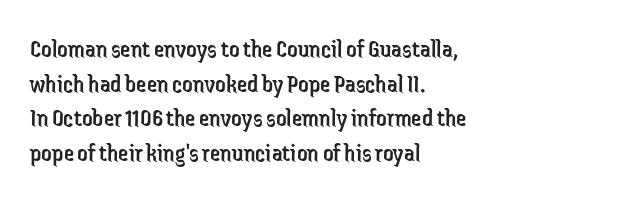
Q: Is the text bold? A: No.
Q: Is the text italic (slanted)? A: No, it is upright.
Q: Is the text underlined? A: No.
Q: How is the paragraph aligned? A: Left-aligned.
Q: Is the spacing between letters normal or unusually wide? A: Normal.
Q: Is the spacing between lines tight, normal or loose? A: Normal.
